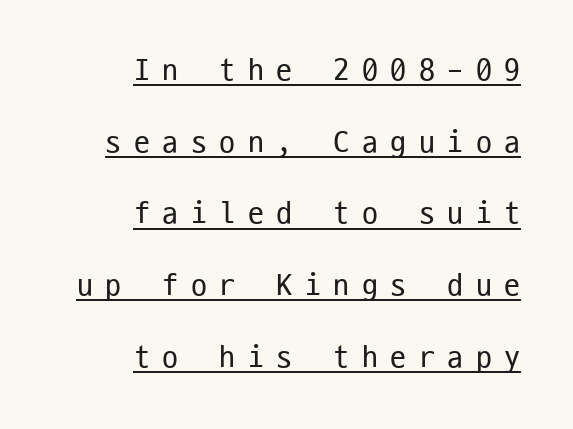
{"serif": "no", "italic": "no", "bold": "no", "weight": "regular", "width": "condensed", "stroke_contrast": "low", "x_height": "medium", "monospaced": "yes", "underline": "yes", "align": "right", "line_spacing": "loose", "line_spacing_ratio": 2.24, "letter_spacing": "wide", "letter_spacing_em": 0.39, "glyph_px": 32}
